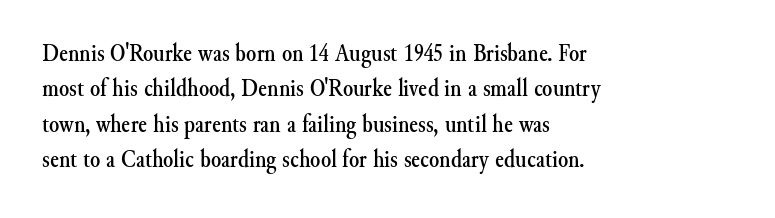
Q: Is the text italic (slanted)? A: No, it is upright.
Q: Is the text underlined? A: No.
Q: How is the paragraph aligned? A: Left-aligned.
Q: Is the spacing between letters normal or unusually wide? A: Normal.
Q: Is the spacing between lines tight, normal or loose? A: Normal.
